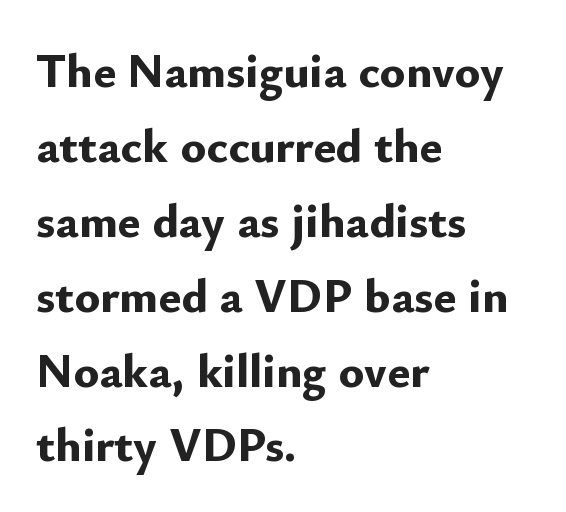
The image shows 48 px bold sans-serif type, upright; set left-aligned, normal line spacing (1.56x), normal letter spacing, not underlined; low stroke contrast and a small x-height.
